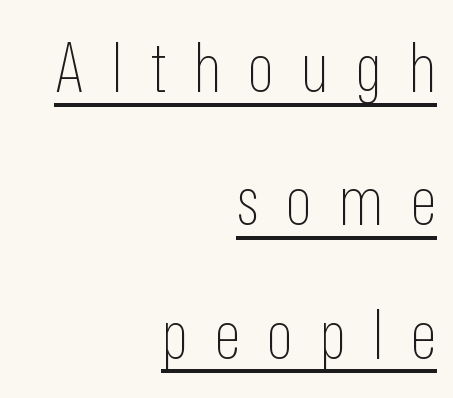
{"serif": "no", "italic": "no", "bold": "no", "weight": "thin", "width": "condensed", "stroke_contrast": "low", "x_height": "medium", "monospaced": "no", "underline": "yes", "align": "right", "line_spacing": "loose", "line_spacing_ratio": 1.96, "letter_spacing": "wide", "letter_spacing_em": 0.4, "glyph_px": 68}
